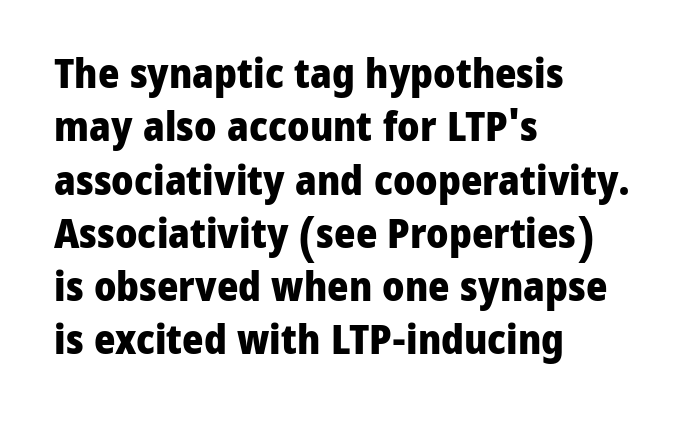
Q: Is the text bold? A: Yes.
Q: Is the text italic (slanted)? A: No, it is upright.
Q: Is the typeface a serif or a sans-serif typeface? A: Sans-serif.
Q: Is the text underlined? A: No.
Q: How is the paragraph aligned? A: Left-aligned.
Q: Is the spacing between letters normal or unusually wide? A: Normal.
Q: Is the spacing between lines tight, normal or loose? A: Normal.
Q: Width (condensed, normal, or wide)? A: Normal.
Q: Stroke contrast? A: Low.
Q: x-height? A: Medium.
Q: Monospaced? A: No.
